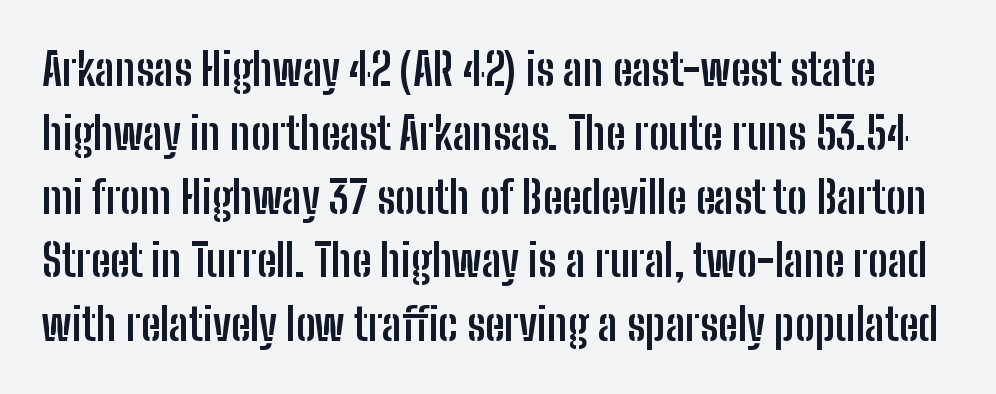
Q: Is the text bold? A: Yes.
Q: Is the text italic (slanted)? A: No, it is upright.
Q: Is the typeface a serif or a sans-serif typeface? A: Sans-serif.
Q: Is the text underlined? A: No.
Q: Is the spacing between letters normal or unusually wide? A: Normal.
Q: Is the spacing between lines tight, normal or loose? A: Normal.
Q: Width (condensed, normal, or wide)? A: Condensed.
Q: Stroke contrast? A: Low.
Q: x-height? A: Medium.
Q: Monospaced? A: No.
